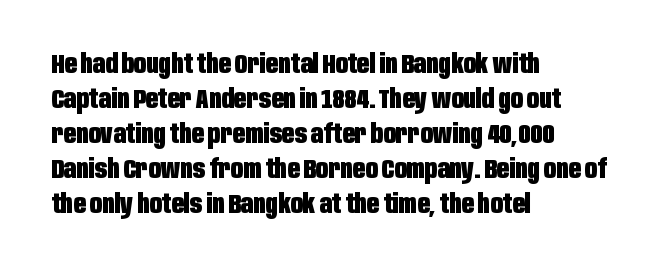
Is there much room between lines? A standard amount, neither cramped nor airy. Emphasis by weight is at full strength: bold. Each word holds together tightly as a unit, with standard inter-letter gaps. Rule under the text: the space is simply empty. Style check: upright. Does the copy run flush right? No — it runs flush left.
